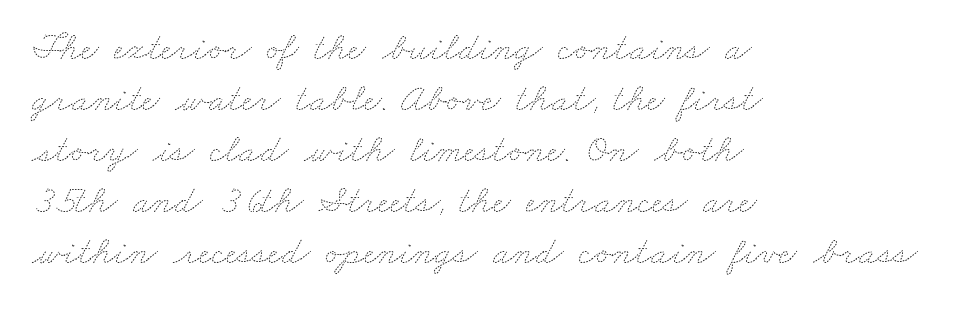
Q: Is the text bold? A: No.
Q: Is the text underlined? A: No.
Q: How is the paragraph aligned? A: Left-aligned.
Q: Is the spacing between letters normal or unusually wide? A: Normal.
Q: Is the spacing between lines tight, normal or loose? A: Normal.
Q: Width (condensed, normal, or wide)? A: Wide.
Q: Stroke contrast? A: Medium.
Q: x-height? A: Small.
Q: Monospaced? A: No.
